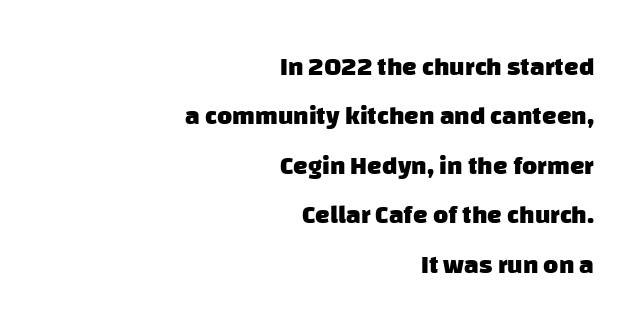
Baseline-to-baseline distance is far greater than the letter height. A typesetter would call this zero additional tracking. The text block is weighted toward the right margin, trailing off unevenly leftward. Nobody drew a line under any word here. I'd describe the lettering as bold — thick and assertive.
